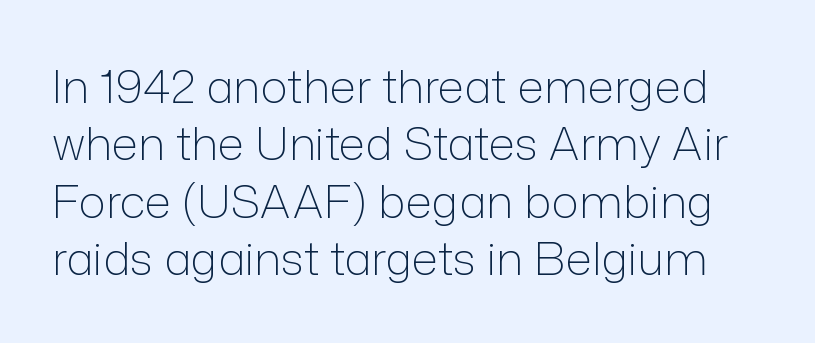
Note: no serifs on the glyphs. The passage shown has conventional tracking throughout. This is roman type, the default non-slanted kind. Normally led — the rows are evenly, conventionally spaced. The specimen omits any rule beneath the text block's lines.
